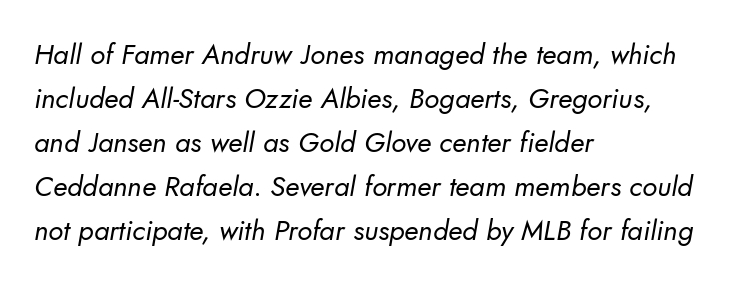
The image shows 28 px regular-weight sans-serif type; set left-aligned, normal line spacing (1.57x), normal letter spacing, not underlined; low stroke contrast and a small x-height.
